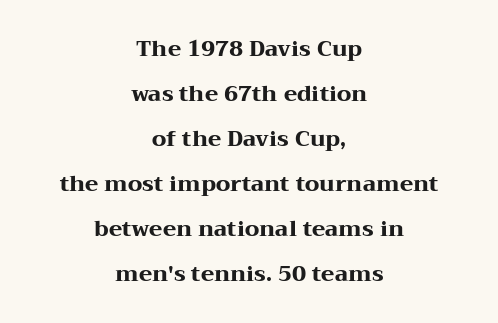
The image shows 22 px bold type, upright; set centered, loose line spacing (2.05x), normal letter spacing, not underlined.
